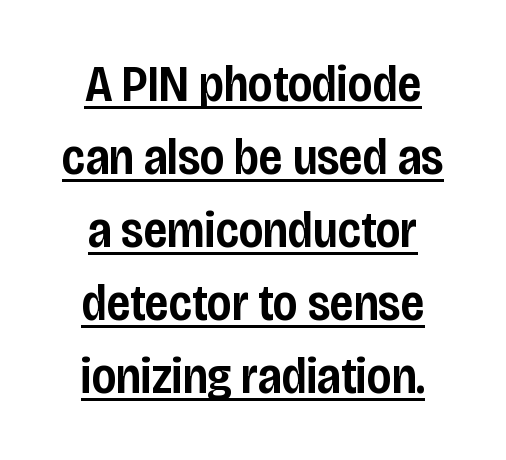
When letters stand straight like this, we call the style roman or upright. Classification — sans serif. These words are printed semibold, heavier than regular yet not bold. This sample has the flowing, uneven cadence of proportional lettering. Does a line run under the words? Yes, clearly. The designer left line spacing at the default.
